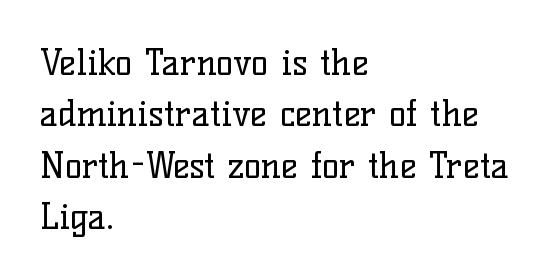
Underline: absent. Posture: vertical. The rag falls on the right side of this text block. Bold? No — there's no thickening of the strokes. The line-height multiplier appears to be the usual default.
